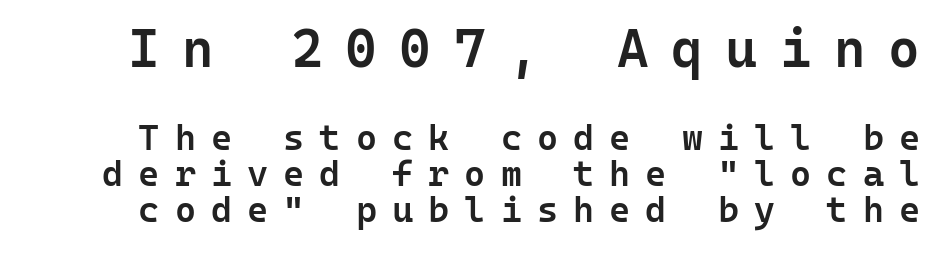
Q: Is the text bold? A: Semi-bold.
Q: Is the text italic (slanted)? A: No, it is upright.
Q: Is the typeface a serif or a sans-serif typeface? A: Sans-serif.
Q: Is the text underlined? A: No.
Q: Is the spacing between letters normal or unusually wide? A: Unusually wide.
Q: Is the spacing between lines tight, normal or loose? A: Tight.
Q: Which block of text is set in a larger size, the first (top) or the second (bottom)? A: The first (top) one.
Q: Width (condensed, normal, or wide)? A: Normal.
Q: Stroke contrast? A: Low.
Q: x-height? A: Medium.
Q: Monospaced? A: Yes.
